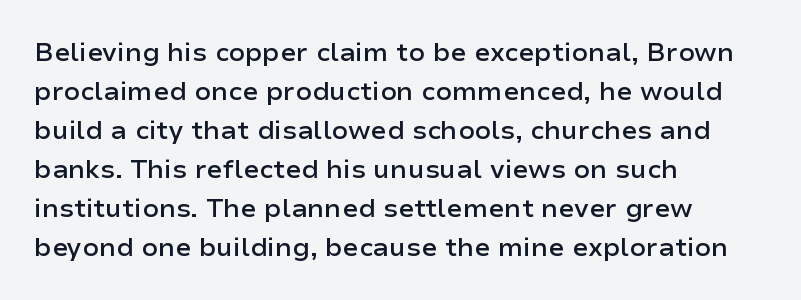
Q: Is the text bold? A: Semi-bold.
Q: Is the text italic (slanted)? A: No, it is upright.
Q: Is the text underlined? A: No.
Q: How is the paragraph aligned? A: Left-aligned.
Q: Is the spacing between letters normal or unusually wide? A: Normal.
Q: Is the spacing between lines tight, normal or loose? A: Normal.
